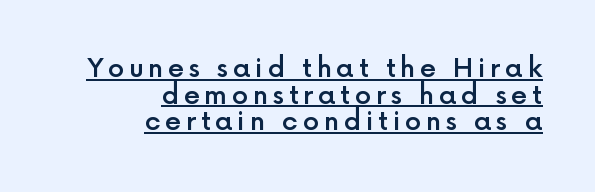
The face used here is a semibold: visibly heavier than regular, lighter than bold. Each new line begins almost immediately beneath the previous one. The rag falls on the left side of this text block. Italic? Not at all — the glyphs are vertical.
